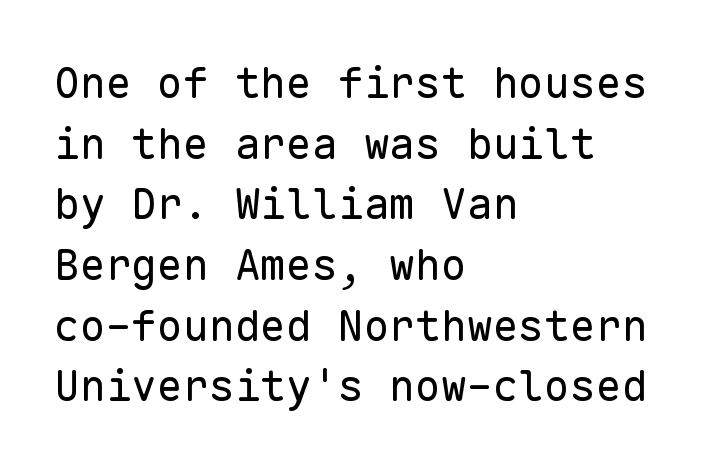
{"serif": "no", "italic": "no", "bold": "no", "weight": "regular", "width": "normal", "stroke_contrast": "low", "x_height": "medium", "monospaced": "yes", "underline": "no", "align": "left", "line_spacing": "normal", "line_spacing_ratio": 1.41, "letter_spacing": "normal", "letter_spacing_em": 0.0, "glyph_px": 43}
